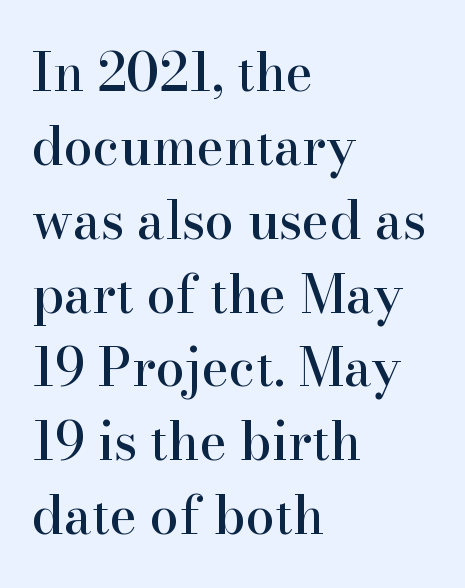
The image shows 52 px serif type, upright; set left-aligned, normal line spacing (1.42x), normal letter spacing, not underlined; high stroke contrast and a small x-height.
